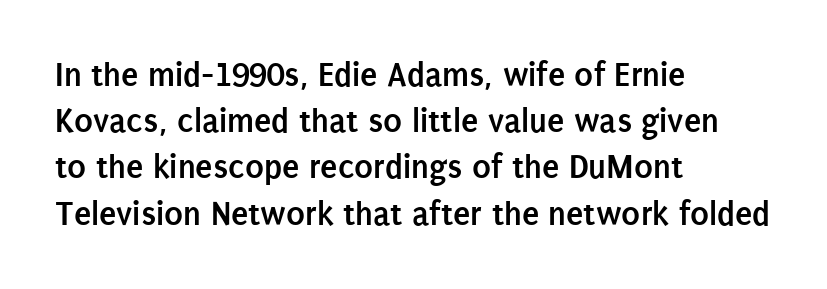
{"serif": "no", "italic": "no", "bold": "yes", "weight": "semibold", "width": "condensed", "stroke_contrast": "low", "x_height": "large", "monospaced": "no", "underline": "no", "align": "left", "line_spacing": "normal", "line_spacing_ratio": 1.32, "letter_spacing": "normal", "letter_spacing_em": 0.0, "glyph_px": 35}
